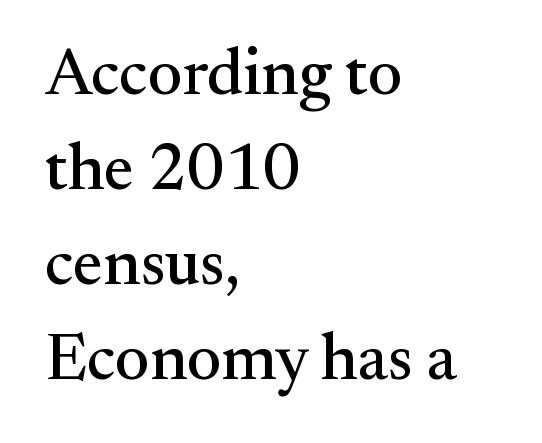
{"serif": "yes", "italic": "no", "width": "normal", "stroke_contrast": "medium", "x_height": "small", "monospaced": "no", "underline": "no", "align": "left", "line_spacing": "normal", "line_spacing_ratio": 1.44, "letter_spacing": "normal", "letter_spacing_em": 0.0, "glyph_px": 66}
